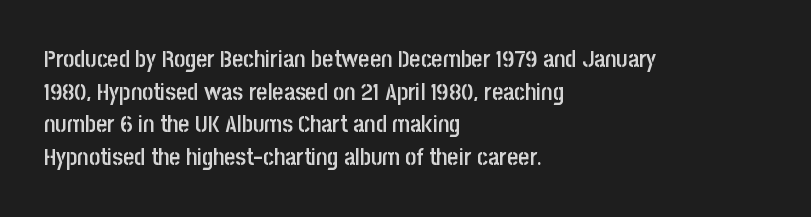
The image shows 24 px text type, upright; set left-aligned, normal line spacing (1.36x), normal letter spacing, not underlined.
